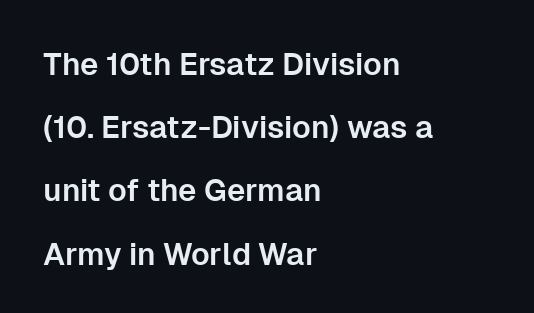
Q: Is the text italic (slanted)? A: No, it is upright.
Q: Is the typeface a serif or a sans-serif typeface? A: Sans-serif.
Q: Is the text underlined? A: No.
Q: How is the paragraph aligned? A: Left-aligned.
Q: Is the spacing between letters normal or unusually wide? A: Normal.
Q: Is the spacing between lines tight, normal or loose? A: Loose.
Q: Width (condensed, normal, or wide)? A: Normal.
Q: Stroke contrast? A: Low.
Q: x-height? A: Medium.
Q: Monospaced? A: No.
